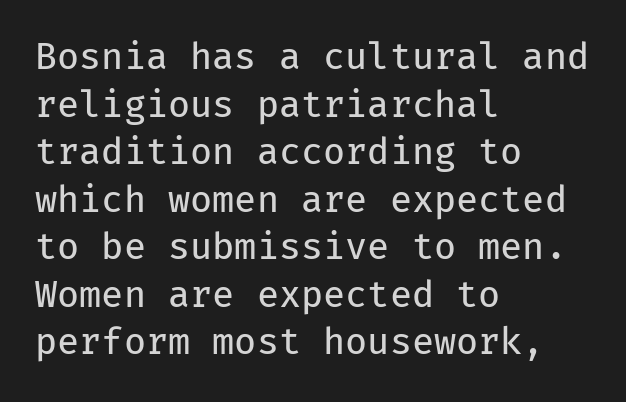
{"serif": "no", "italic": "no", "bold": "no", "weight": "regular", "width": "normal", "stroke_contrast": "low", "x_height": "medium", "monospaced": "yes", "underline": "no", "align": "left", "line_spacing": "normal", "line_spacing_ratio": 1.32, "letter_spacing": "normal", "letter_spacing_em": 0.0, "glyph_px": 36}
